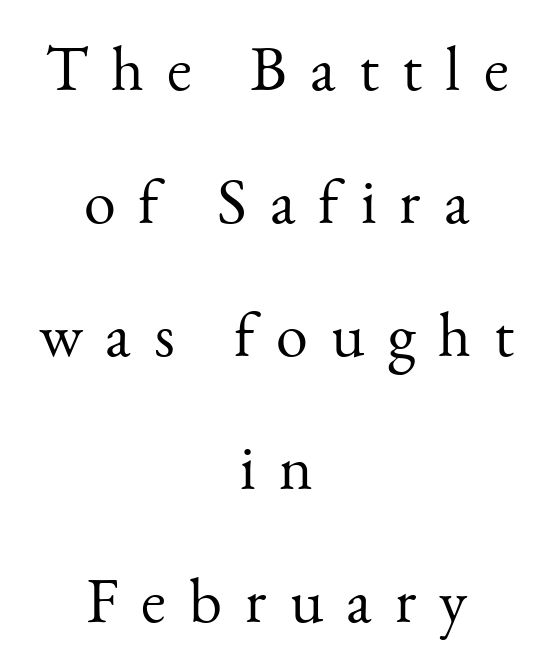
{"serif": "yes", "italic": "no", "bold": "no", "weight": "light", "width": "normal", "stroke_contrast": "medium", "x_height": "small", "monospaced": "no", "underline": "no", "align": "center", "line_spacing": "loose", "line_spacing_ratio": 2.08, "letter_spacing": "wide", "letter_spacing_em": 0.36, "glyph_px": 64}
